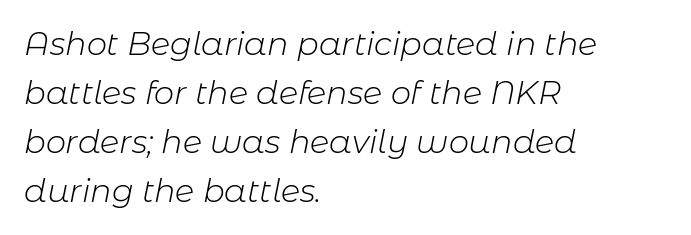
Plain, unruled lines of type. A typesetter would call this proportional, since set widths differ per character. Typeset ragged right — the left edge is the straight one. Regarding leading, the lines here are spaced in the standard way. The font's italic variant was chosen for this text.
